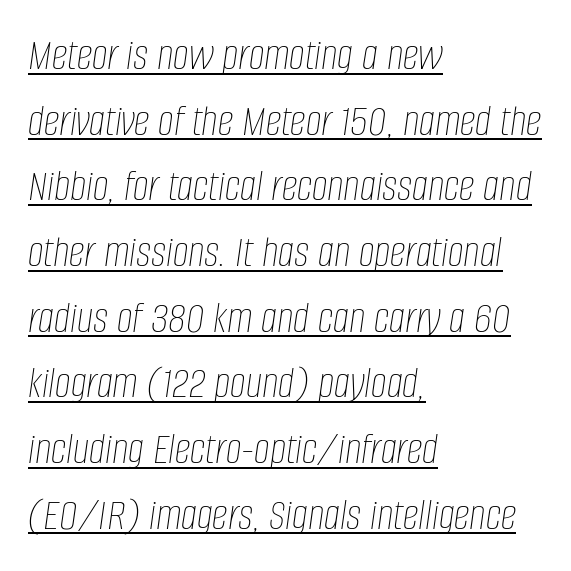
Weight: not bold — regular or lighter. Alignment: flush left. Does the lettering tilt? It does — this is italic. Interline gaps are of average width in this sample. Nothing unusual about the tracking: characters are spaced as the font intends.
